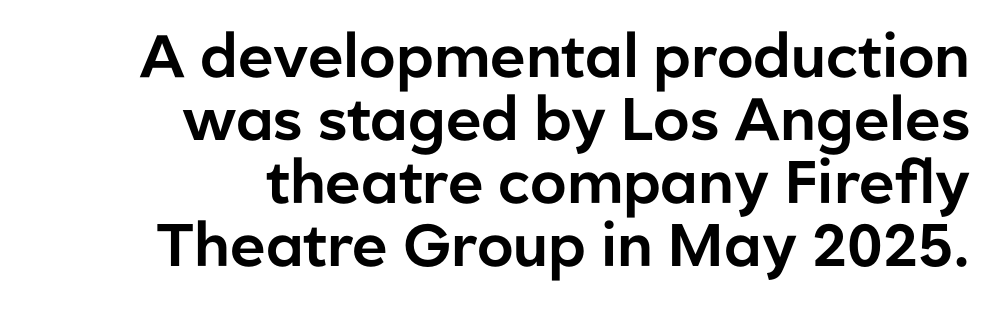
Q: Is the text italic (slanted)? A: No, it is upright.
Q: Is the typeface a serif or a sans-serif typeface? A: Sans-serif.
Q: Is the text underlined? A: No.
Q: How is the paragraph aligned? A: Right-aligned.
Q: Is the spacing between letters normal or unusually wide? A: Normal.
Q: Is the spacing between lines tight, normal or loose? A: Tight.
Q: Width (condensed, normal, or wide)? A: Normal.
Q: Stroke contrast? A: Low.
Q: x-height? A: Medium.
Q: Monospaced? A: No.
